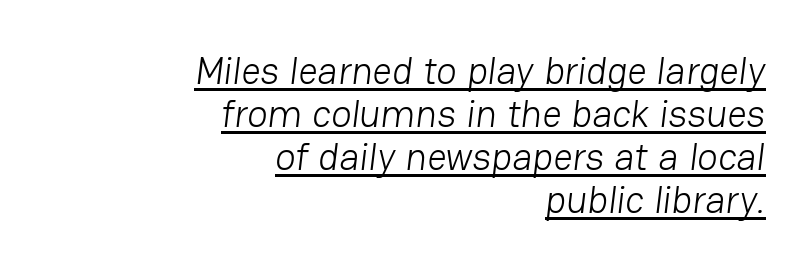
Q: Is the text bold? A: No.
Q: Is the typeface a serif or a sans-serif typeface? A: Sans-serif.
Q: Is the text underlined? A: Yes.
Q: How is the paragraph aligned? A: Right-aligned.
Q: Is the spacing between letters normal or unusually wide? A: Normal.
Q: Is the spacing between lines tight, normal or loose? A: Tight.
Q: Width (condensed, normal, or wide)? A: Normal.
Q: Stroke contrast? A: Low.
Q: x-height? A: Medium.
Q: Monospaced? A: No.
